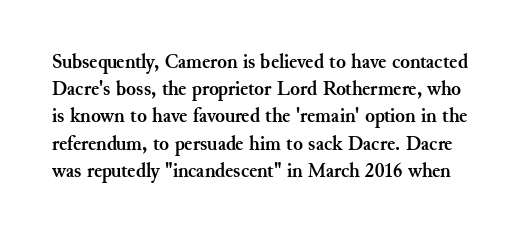
{"italic": "no", "bold": "yes", "underline": "no", "line_spacing": "normal", "line_spacing_ratio": 1.36, "letter_spacing": "normal", "letter_spacing_em": 0.0, "glyph_px": 20}
